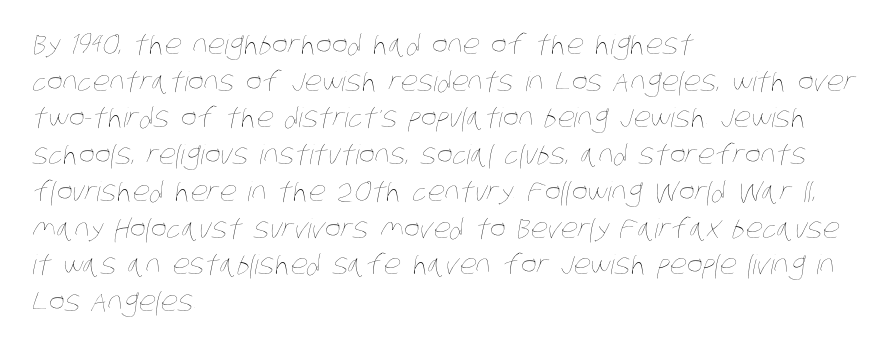
The image shows 27 px text type; set left-aligned, normal line spacing (1.36x), normal letter spacing, not underlined.
